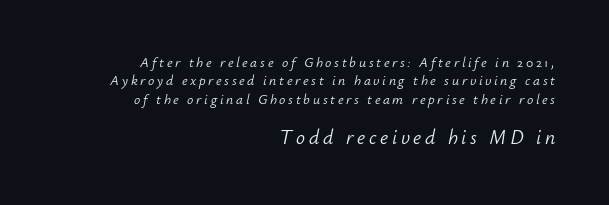
Does the lettering tilt? It does — this is italic. The passage shown begins with its smaller block and ends with its larger one. The font sits on the lighter half of the weight spectrum, regular included. Vertically, the passage feels balanced, rows spaced as you'd expect. Where is the straight margin? On the right.
